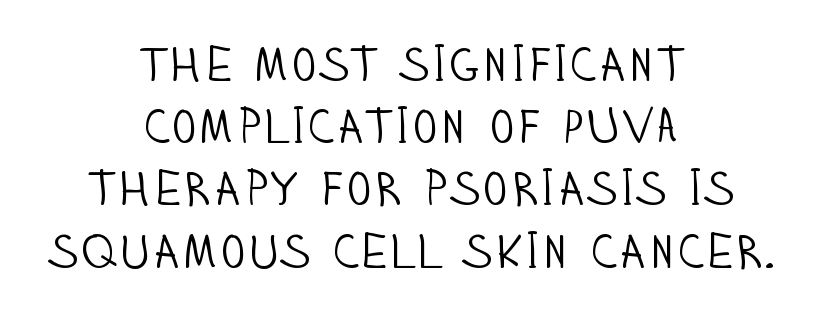
Think standard paragraph weight, or any step lighter than that. The glyphs are unaccompanied by any horizontal stroke below them. One-word summary of the alignment: center. Varying glyph widths throughout — classic text-font behaviour. Type style note: lacks serifs. Tracking here is standard; glyphs follow each other at the usual distance.
